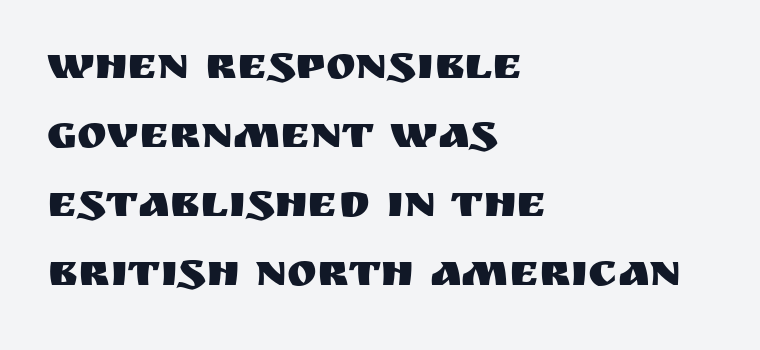
The rendering keeps characters at their native spacing. The text block is weighted toward the left margin, trailing off unevenly rightward. Do the letters lean? They stand straight. Spacing verdict: proportional, widths tailored to each character.
